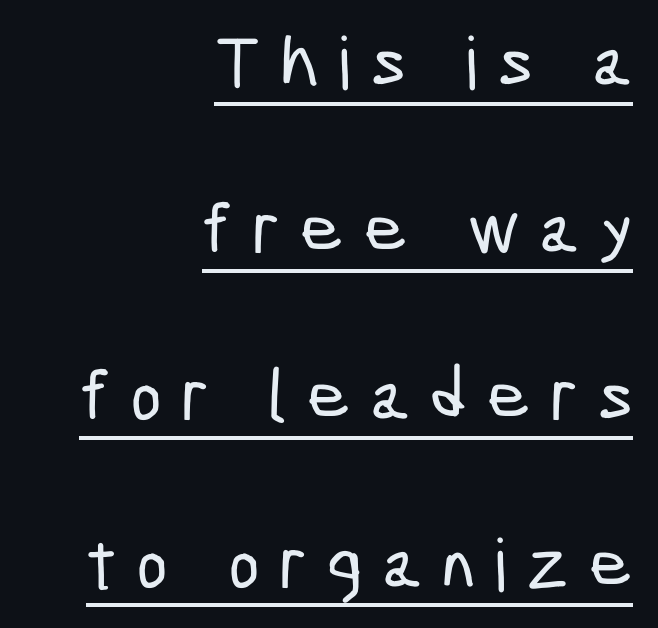
The image shows 73 px condensed sans-serif type; set right-aligned, loose line spacing (2.29x), unusually wide letter spacing (+0.28 em), underlined; low stroke contrast and a medium x-height.
